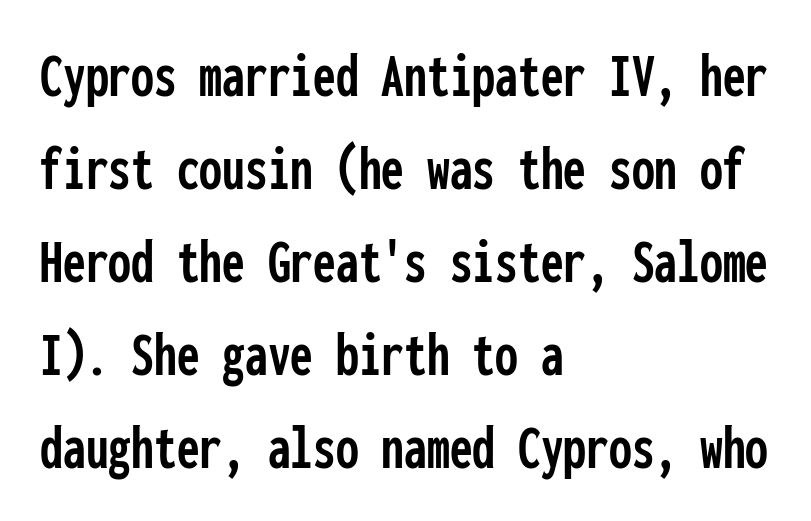
The image shows 65 px condensed sans-serif type, upright, monospaced; set left-aligned, normal line spacing (1.43x), normal letter spacing, not underlined; low stroke contrast and a medium x-height.
